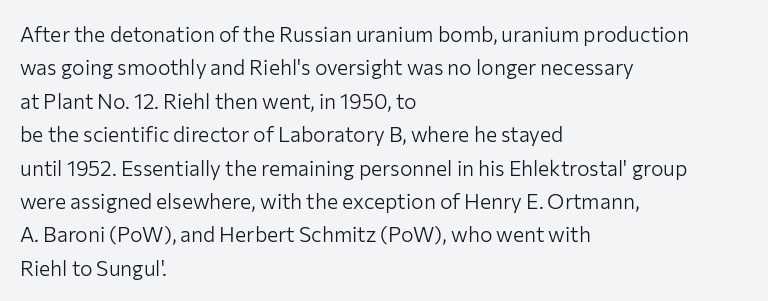
How would I describe the line gaps? Plain and ordinary. Weight: in the light-to-regular range. The type is set solid horizontally, with unmodified tracking. The lines are quadded left.
